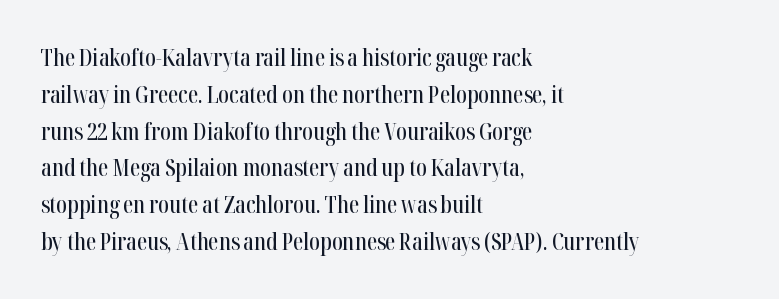
{"italic": "no", "underline": "no", "align": "left", "line_spacing": "normal", "line_spacing_ratio": 1.6, "letter_spacing": "normal", "letter_spacing_em": 0.0, "glyph_px": 23}
